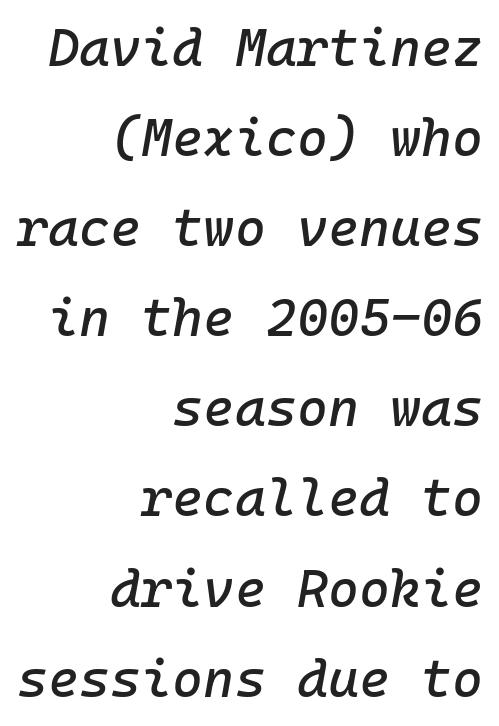
{"italic": "yes", "lean": "right", "slant_degrees": 10, "width": "normal", "stroke_contrast": "low", "x_height": "medium", "underline": "no", "align": "right", "line_spacing": "normal", "line_spacing_ratio": 1.7, "letter_spacing": "normal", "letter_spacing_em": 0.0, "glyph_px": 53}
